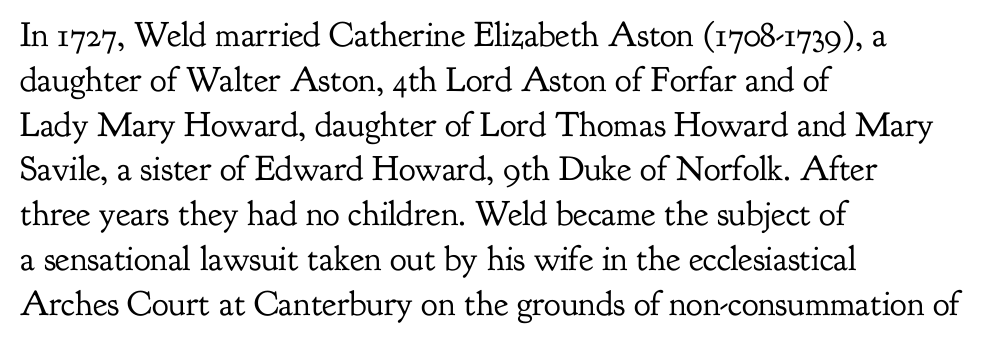
Q: Is the text bold? A: No.
Q: Is the text italic (slanted)? A: No, it is upright.
Q: Is the typeface a serif or a sans-serif typeface? A: Serif.
Q: Is the text underlined? A: No.
Q: How is the paragraph aligned? A: Left-aligned.
Q: Is the spacing between letters normal or unusually wide? A: Normal.
Q: Is the spacing between lines tight, normal or loose? A: Normal.
Q: Width (condensed, normal, or wide)? A: Normal.
Q: Stroke contrast? A: Low.
Q: x-height? A: Small.
Q: Monospaced? A: No.
